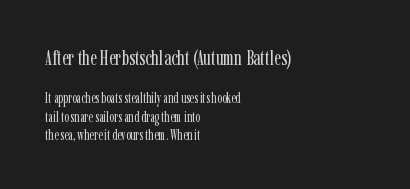
Q: Is the text bold? A: No.
Q: Is the text italic (slanted)? A: No, it is upright.
Q: Is the text underlined? A: No.
Q: How is the paragraph aligned? A: Left-aligned.
Q: Is the spacing between letters normal or unusually wide? A: Normal.
Q: Is the spacing between lines tight, normal or loose? A: Normal.
Q: Which block of text is set in a larger size, the first (top) or the second (bottom)? A: The first (top) one.
